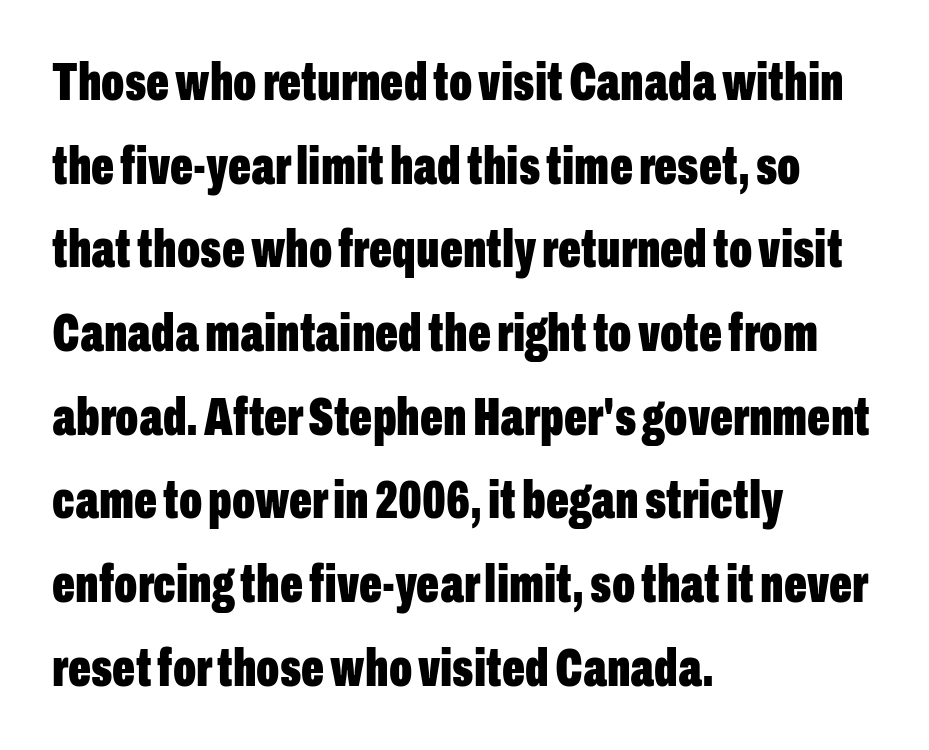
The image shows 54 px bold, condensed sans-serif type, upright; set left-aligned, normal line spacing (1.55x), normal letter spacing, not underlined; low stroke contrast and a medium x-height.
